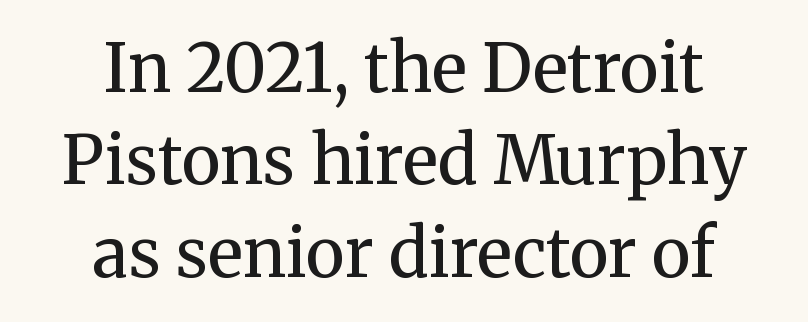
The image shows 67 px regular-weight serif type, upright; set centered, normal line spacing (1.38x), normal letter spacing, not underlined; medium stroke contrast and a medium x-height.
